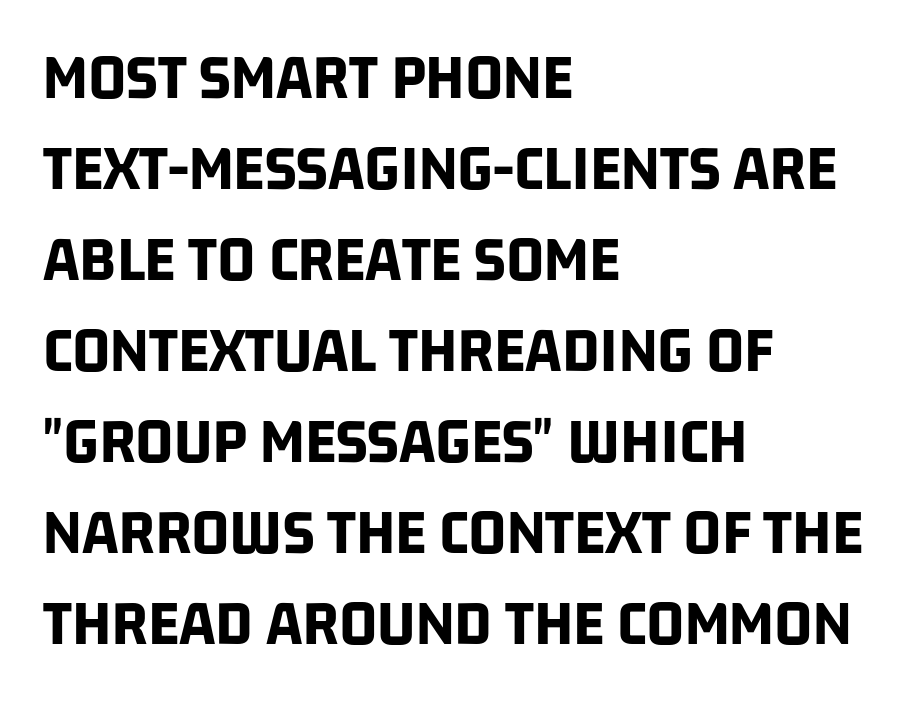
{"serif": "no", "bold": "yes", "weight": "bold", "width": "condensed", "stroke_contrast": "low", "x_height": "large", "monospaced": "no", "underline": "no", "align": "left", "line_spacing": "normal", "line_spacing_ratio": 1.38, "letter_spacing": "normal", "letter_spacing_em": 0.0, "glyph_px": 66}
